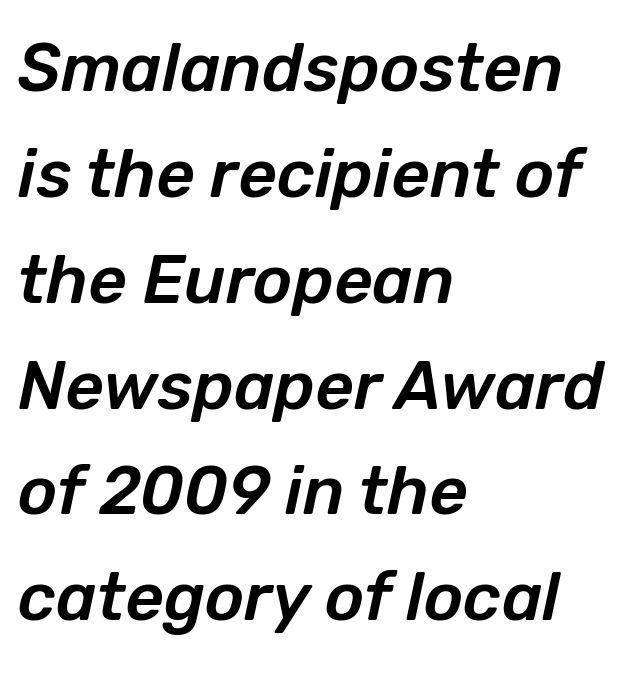
Q: Is the text italic (slanted)? A: Yes, it leans right by about 12 degrees.
Q: Is the text underlined? A: No.
Q: How is the paragraph aligned? A: Left-aligned.
Q: Is the spacing between letters normal or unusually wide? A: Normal.
Q: Is the spacing between lines tight, normal or loose? A: Normal.
Q: Width (condensed, normal, or wide)? A: Normal.
Q: Stroke contrast? A: Low.
Q: x-height? A: Medium.
Q: Monospaced? A: No.
